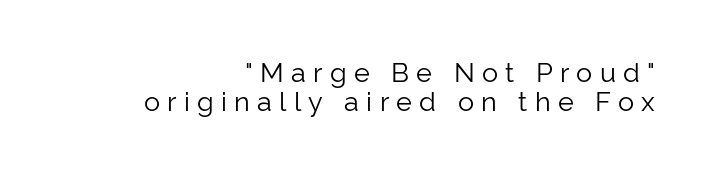
Q: Is the text bold? A: No.
Q: Is the text italic (slanted)? A: No, it is upright.
Q: Is the text underlined? A: No.
Q: How is the paragraph aligned? A: Right-aligned.
Q: Is the spacing between letters normal or unusually wide? A: Unusually wide.
Q: Is the spacing between lines tight, normal or loose? A: Tight.
